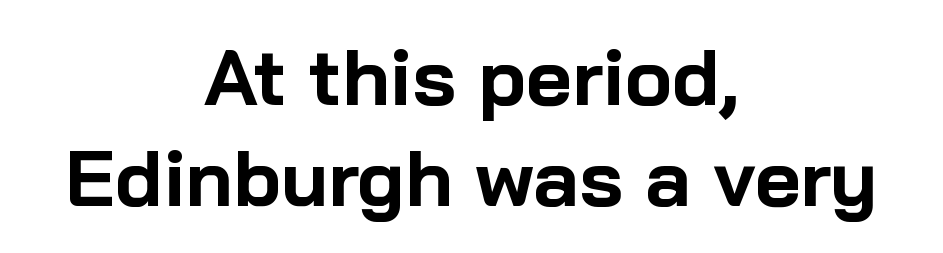
This is heavy type, rendered in bold. One-word summary of the alignment: center. The specimen reads as upright at a glance. This sample has the flowing, uneven cadence of proportional lettering.
